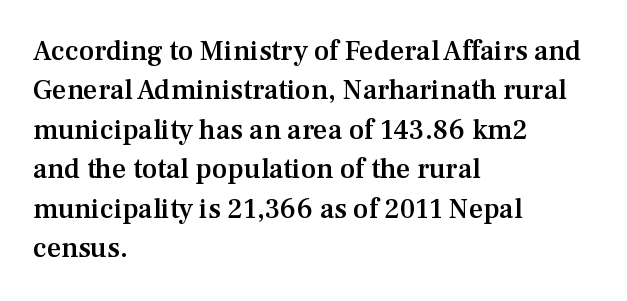
The image shows 28 px semibold serif type, upright; set left-aligned, normal line spacing (1.41x), normal letter spacing, not underlined; medium stroke contrast and a medium x-height.
